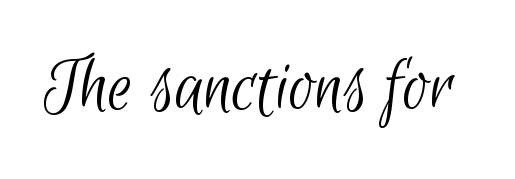
Each letter keeps its own natural width here, so spacing adapts to shape. The face used here is rendered with its standard letterfit. Has an underline been added? It has not. Nothing heavy about these letters — not bold at all. Stroke terminals: plain, sans-serif.
